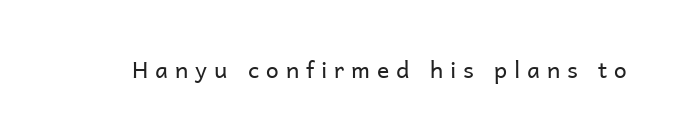
{"italic": "no", "bold": "no", "underline": "no", "letter_spacing": "wide", "letter_spacing_em": 0.3, "glyph_px": 23}
